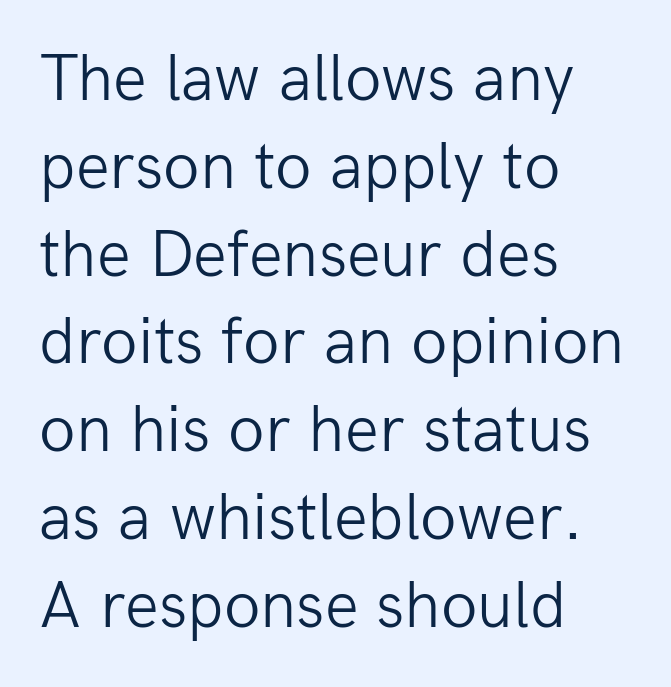
The image shows 67 px light sans-serif type, upright; set left-aligned, normal line spacing (1.31x), normal letter spacing, not underlined; low stroke contrast and a medium x-height.
